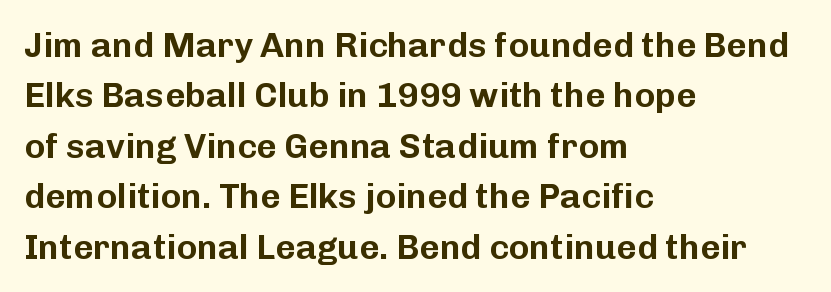
Vertical strokes here are truly vertical. The space between consecutive lines is moderate. The compositor pushed each line to the left boundary. The glyphs in this specimen are sans serif. The foot of each line stays bare and open. What stands out about the letter spacing? Nothing — it is the standard amount.
